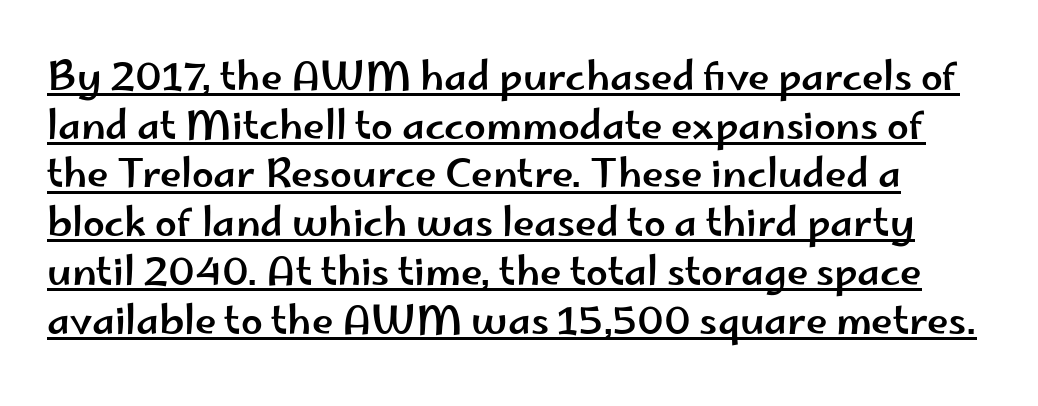
The image shows 39 px wide sans-serif type, upright; set normal line spacing (1.25x), normal letter spacing, underlined; low stroke contrast and a small x-height.
